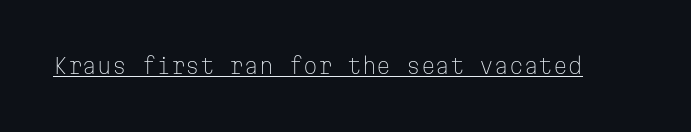
{"italic": "no", "bold": "no", "underline": "yes", "letter_spacing": "normal", "letter_spacing_em": 0.0, "glyph_px": 21}
